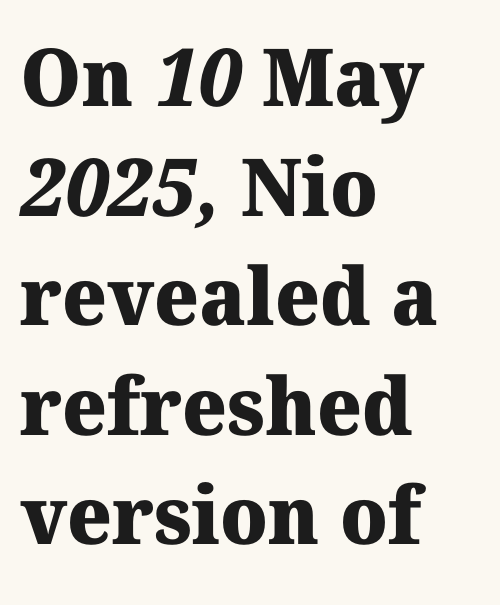
Q: Is the text bold? A: Yes.
Q: Is the typeface a serif or a sans-serif typeface? A: Serif.
Q: Is the text underlined? A: No.
Q: How is the paragraph aligned? A: Left-aligned.
Q: Is the spacing between letters normal or unusually wide? A: Normal.
Q: Is the spacing between lines tight, normal or loose? A: Normal.
Q: Width (condensed, normal, or wide)? A: Normal.
Q: Stroke contrast? A: Medium.
Q: x-height? A: Medium.
Q: Monospaced? A: No.
